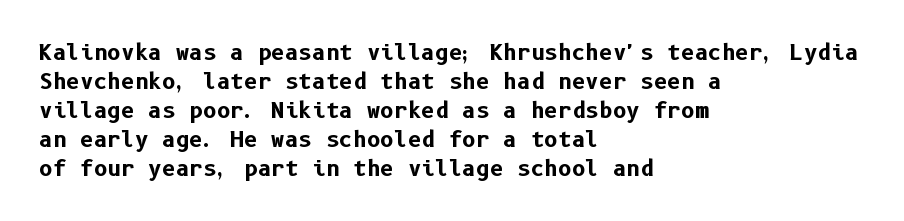
The lines are quadded left. These lines keep a tight, regular rhythm from letter to letter. The gap between lines stays unmarked. It's the straight-up-and-down kind of type. The rendering uses a moderate line-height, typical for paragraphs. Pretty heavy lettering here — definitely bold.
